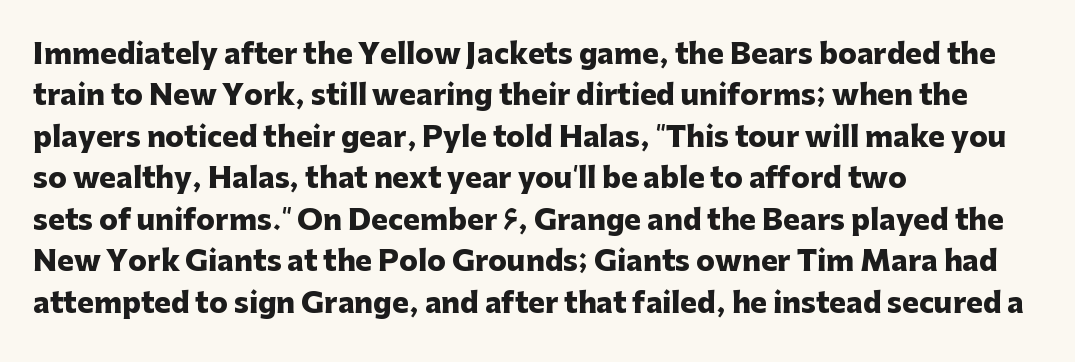
Q: Is the text bold? A: Yes.
Q: Is the text italic (slanted)? A: No, it is upright.
Q: Is the typeface a serif or a sans-serif typeface? A: Sans-serif.
Q: Is the text underlined? A: No.
Q: How is the paragraph aligned? A: Left-aligned.
Q: Is the spacing between letters normal or unusually wide? A: Normal.
Q: Is the spacing between lines tight, normal or loose? A: Normal.
Q: Width (condensed, normal, or wide)? A: Normal.
Q: Stroke contrast? A: Low.
Q: x-height? A: Medium.
Q: Monospaced? A: No.
